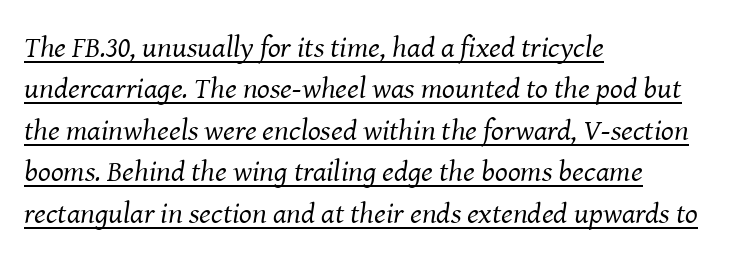
Q: Is the text bold? A: No.
Q: Is the text italic (slanted)? A: Yes, it leans right by about 8 degrees.
Q: Is the typeface a serif or a sans-serif typeface? A: Serif.
Q: Is the text underlined? A: Yes.
Q: How is the paragraph aligned? A: Left-aligned.
Q: Is the spacing between letters normal or unusually wide? A: Normal.
Q: Is the spacing between lines tight, normal or loose? A: Normal.
Q: Width (condensed, normal, or wide)? A: Normal.
Q: Stroke contrast? A: Medium.
Q: x-height? A: Medium.
Q: Monospaced? A: No.
